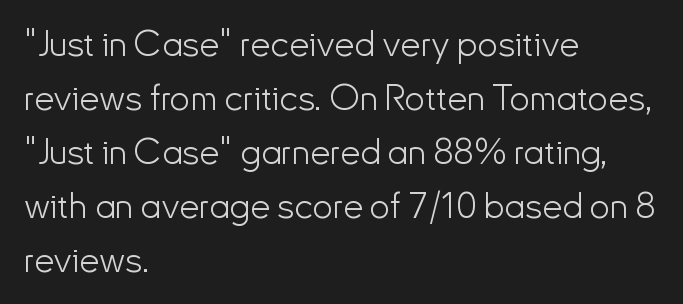
{"serif": "no", "italic": "no", "bold": "no", "weight": "light", "width": "normal", "stroke_contrast": "low", "x_height": "small", "monospaced": "no", "underline": "no", "align": "left", "line_spacing": "normal", "line_spacing_ratio": 1.5, "letter_spacing": "normal", "letter_spacing_em": 0.0, "glyph_px": 36}
